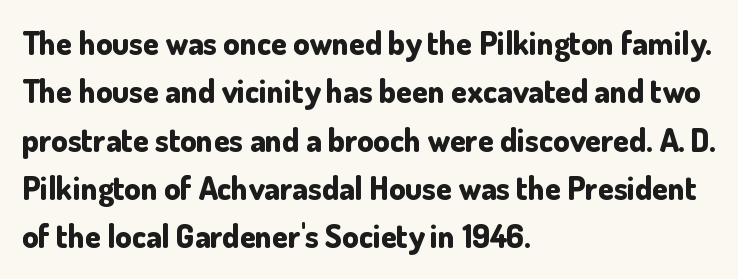
Q: Is the text bold? A: Yes.
Q: Is the text italic (slanted)? A: No, it is upright.
Q: Is the typeface a serif or a sans-serif typeface? A: Sans-serif.
Q: Is the text underlined? A: No.
Q: How is the paragraph aligned? A: Left-aligned.
Q: Is the spacing between letters normal or unusually wide? A: Normal.
Q: Is the spacing between lines tight, normal or loose? A: Normal.
Q: Width (condensed, normal, or wide)? A: Normal.
Q: Stroke contrast? A: Low.
Q: x-height? A: Small.
Q: Monospaced? A: No.
